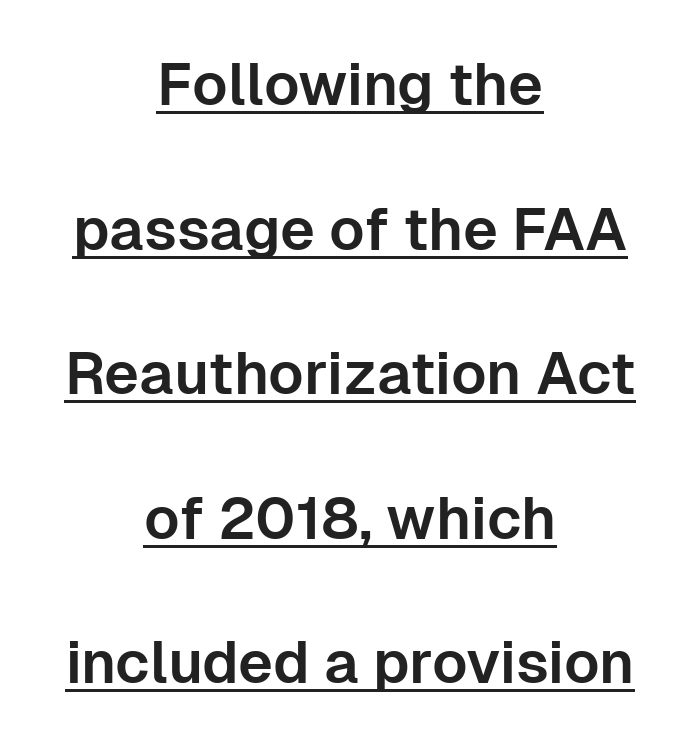
Q: Is the text italic (slanted)? A: No, it is upright.
Q: Is the typeface a serif or a sans-serif typeface? A: Sans-serif.
Q: Is the text underlined? A: Yes.
Q: How is the paragraph aligned? A: Centered.
Q: Is the spacing between letters normal or unusually wide? A: Normal.
Q: Is the spacing between lines tight, normal or loose? A: Loose.
Q: Width (condensed, normal, or wide)? A: Normal.
Q: Stroke contrast? A: Low.
Q: x-height? A: Medium.
Q: Monospaced? A: No.
